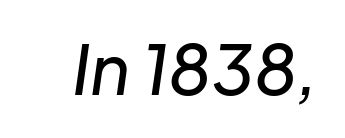
The image shows 69 px text type, italic (leaning right); set normal letter spacing, not underlined; low stroke contrast and a medium x-height.
